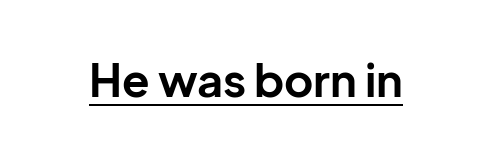
{"serif": "no", "italic": "no", "bold": "yes", "weight": "bold", "width": "normal", "stroke_contrast": "low", "x_height": "medium", "monospaced": "no", "underline": "yes", "letter_spacing": "normal", "letter_spacing_em": 0.0, "glyph_px": 45}
